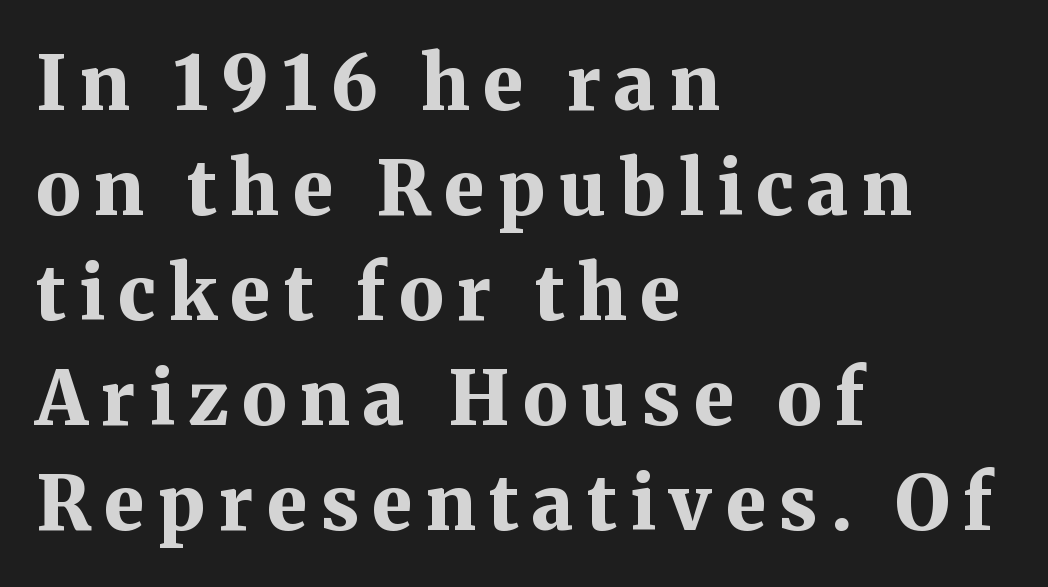
The image shows 75 px bold serif type, upright; set left-aligned, normal line spacing (1.4x), not underlined; medium stroke contrast and a medium x-height.
